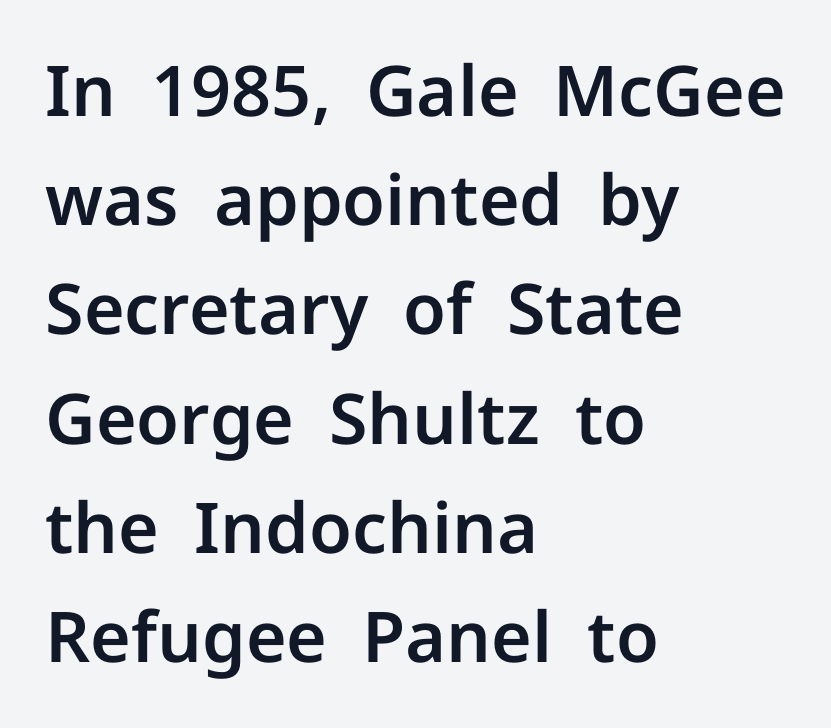
Q: Is the text italic (slanted)? A: No, it is upright.
Q: Is the typeface a serif or a sans-serif typeface? A: Sans-serif.
Q: Is the text underlined? A: No.
Q: How is the paragraph aligned? A: Left-aligned.
Q: Is the spacing between letters normal or unusually wide? A: Normal.
Q: Is the spacing between lines tight, normal or loose? A: Normal.
Q: Width (condensed, normal, or wide)? A: Normal.
Q: Stroke contrast? A: Low.
Q: x-height? A: Medium.
Q: Monospaced? A: No.
